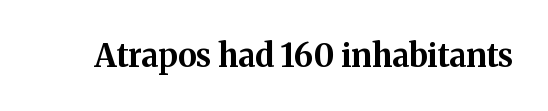
Q: Is the text bold? A: Yes.
Q: Is the text italic (slanted)? A: No, it is upright.
Q: Is the typeface a serif or a sans-serif typeface? A: Serif.
Q: Is the text underlined? A: No.
Q: Is the spacing between letters normal or unusually wide? A: Normal.
Q: Width (condensed, normal, or wide)? A: Normal.
Q: Stroke contrast? A: Medium.
Q: x-height? A: Medium.
Q: Monospaced? A: No.
